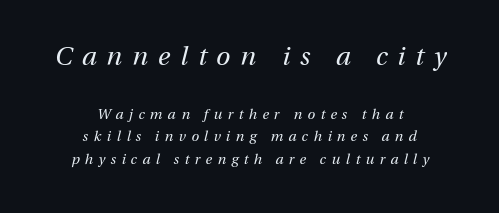
{"italic": "yes", "lean": "right", "slant_degrees": 13, "bold": "no", "underline": "no", "align": "center", "line_spacing": "normal", "line_spacing_ratio": 1.61, "letter_spacing": "wide", "letter_spacing_em": 0.38, "larger_block": "first", "size_ratio": 1.86, "glyph_px": 26}
